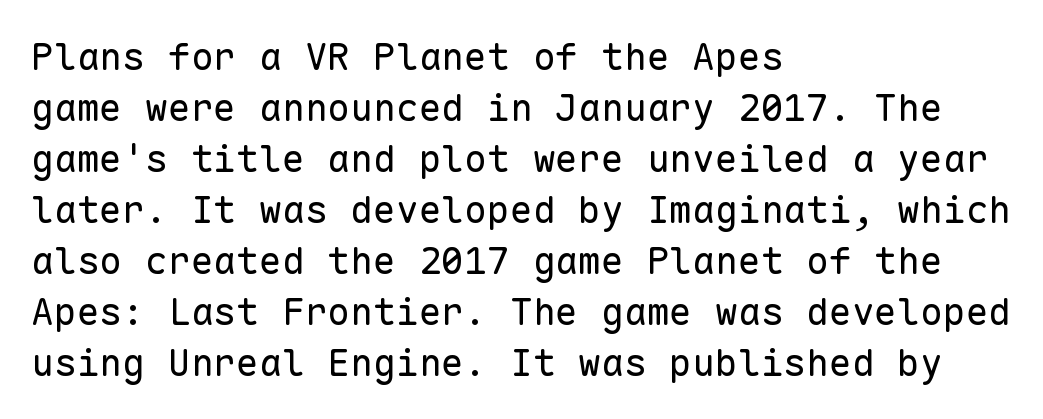
Q: Is the text bold? A: No.
Q: Is the text italic (slanted)? A: No, it is upright.
Q: Is the typeface a serif or a sans-serif typeface? A: Sans-serif.
Q: Is the text underlined? A: No.
Q: How is the paragraph aligned? A: Left-aligned.
Q: Is the spacing between letters normal or unusually wide? A: Normal.
Q: Is the spacing between lines tight, normal or loose? A: Normal.
Q: Width (condensed, normal, or wide)? A: Normal.
Q: Stroke contrast? A: Low.
Q: x-height? A: Medium.
Q: Monospaced? A: Yes.
